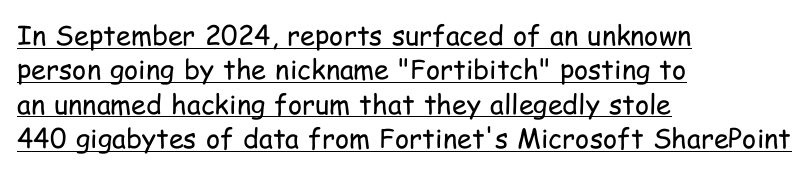
No italicization has been applied; the sample stays upright. This sample is left-justified, so line endings fall wherever the words run out. Whoever set this chose a conventional vertical rhythm. Weight class: somewhere from thin through regular.
